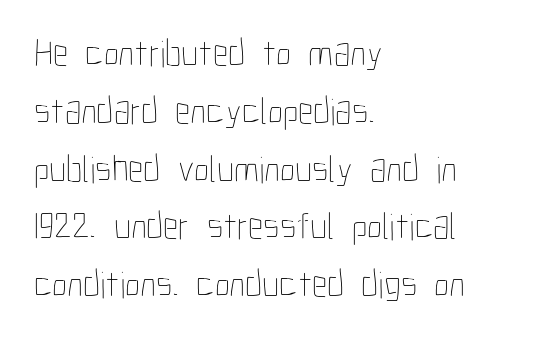
{"italic": "no", "bold": "no", "weight": "thin", "width": "condensed", "stroke_contrast": "low", "x_height": "medium", "monospaced": "no", "underline": "no", "align": "left", "line_spacing": "normal", "line_spacing_ratio": 1.52, "letter_spacing": "normal", "letter_spacing_em": 0.0, "glyph_px": 38}
